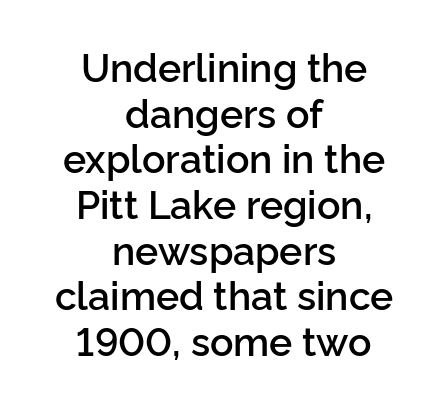
{"serif": "no", "italic": "no", "bold": "semi", "weight": "semibold", "width": "normal", "stroke_contrast": "low", "x_height": "medium", "monospaced": "no", "underline": "no", "align": "center", "line_spacing_ratio": 1.17, "letter_spacing": "normal", "letter_spacing_em": 0.0, "glyph_px": 39}
